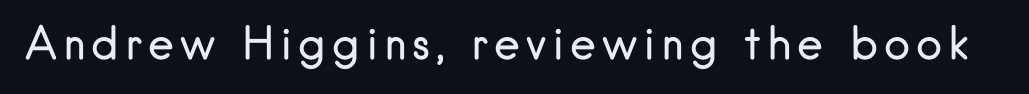
On a weight scale, this lands at 450 or below. Proportional: the letters do not fall into vertical columns. The words here are not underlined. I'd call this a sans setting — the letters go barefoot.
